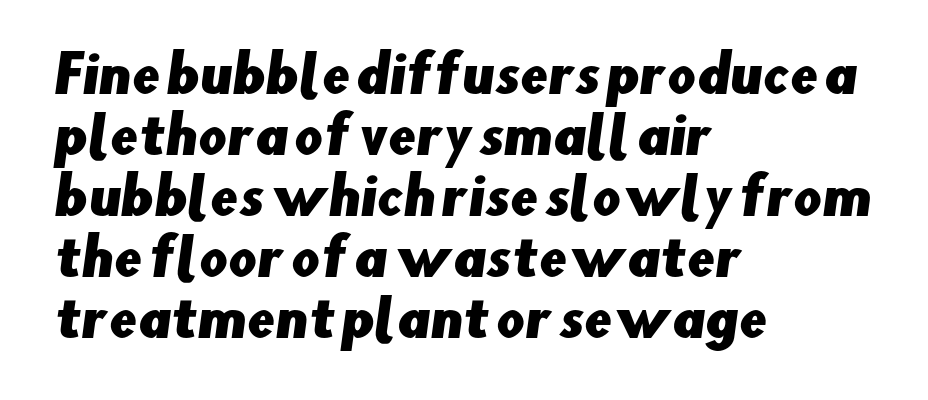
The image shows 50 px sans-serif type; set left-aligned, line spacing 1.22x, normal letter spacing, not underlined; low stroke contrast and a small x-height.
